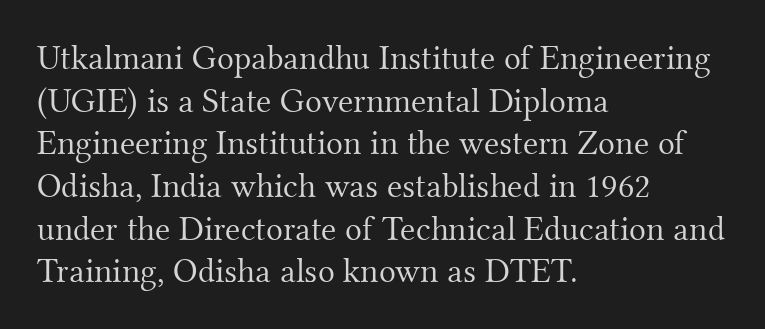
Q: Is the text bold? A: No.
Q: Is the text italic (slanted)? A: No, it is upright.
Q: Is the typeface a serif or a sans-serif typeface? A: Serif.
Q: Is the text underlined? A: No.
Q: How is the paragraph aligned? A: Left-aligned.
Q: Is the spacing between letters normal or unusually wide? A: Normal.
Q: Width (condensed, normal, or wide)? A: Normal.
Q: Stroke contrast? A: Medium.
Q: x-height? A: Small.
Q: Monospaced? A: No.
